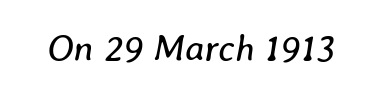
Compared with a typical body face, this is equally light or lighter still. Rule under the text: the space is simply empty. Words appear dense and cohesive because spacing is normal. The passage shown is typed in a proportional face where columns would drift. The specimen reads as italic at a glance.
